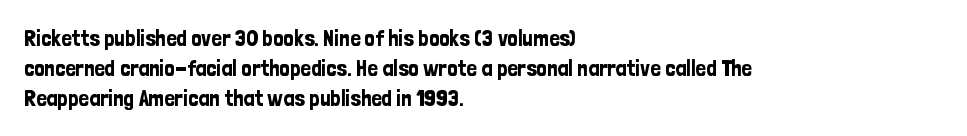
The image shows 23 px text type, upright; set left-aligned, normal line spacing (1.3x), normal letter spacing, not underlined.
